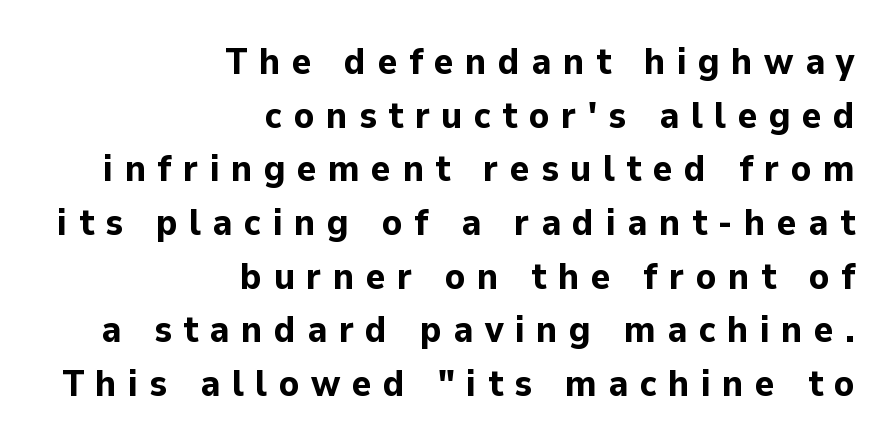
Q: Is the text bold? A: Yes.
Q: Is the text italic (slanted)? A: No, it is upright.
Q: Is the typeface a serif or a sans-serif typeface? A: Sans-serif.
Q: Is the text underlined? A: No.
Q: How is the paragraph aligned? A: Right-aligned.
Q: Is the spacing between letters normal or unusually wide? A: Unusually wide.
Q: Is the spacing between lines tight, normal or loose? A: Normal.
Q: Width (condensed, normal, or wide)? A: Normal.
Q: Stroke contrast? A: Low.
Q: x-height? A: Medium.
Q: Monospaced? A: No.
